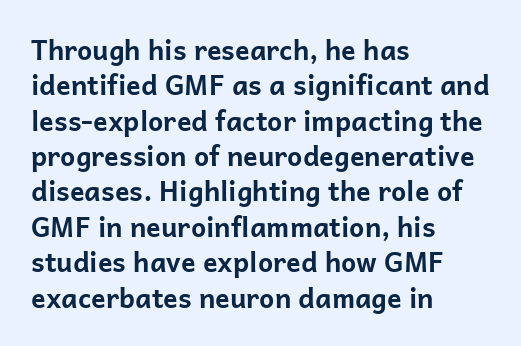
A clean baseline with only descenders dipping below it. These lines stack with their left ends in a neat column. Regular leading. Pretty heavy lettering here — definitely bold. Does extra space separate the letters? No, they use regular spacing.
